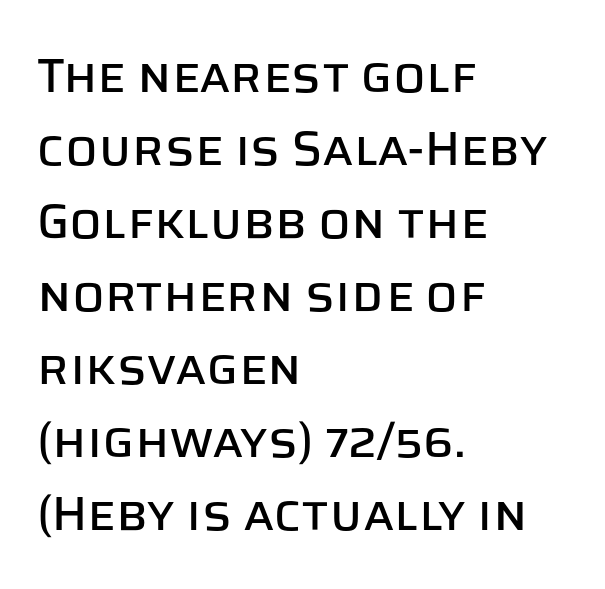
These lines are rendered in a variable-pitch font. Casual observation: everything's shoved over to the left. Characters follow at the spacing the type designer built in. Honestly, the row spacing looks completely unremarkable. The rendering shows plain stroke endings on the letterforms — a sans-serif design. The font's upright variant was chosen for this text.
